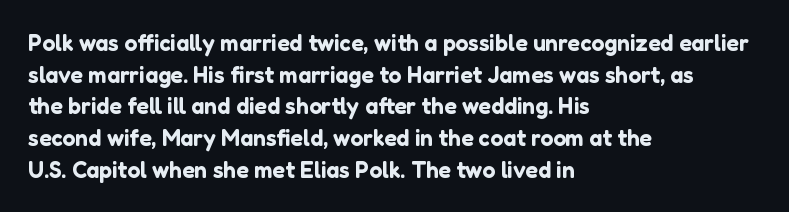
The image shows 23 px text type, upright; set left-aligned, normal line spacing (1.38x), normal letter spacing, not underlined.
